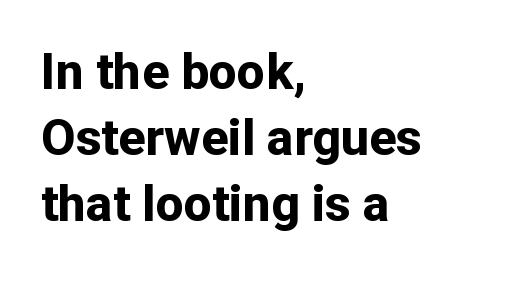
Q: Is the text bold? A: Yes.
Q: Is the text italic (slanted)? A: No, it is upright.
Q: Is the typeface a serif or a sans-serif typeface? A: Sans-serif.
Q: Is the text underlined? A: No.
Q: How is the paragraph aligned? A: Left-aligned.
Q: Is the spacing between letters normal or unusually wide? A: Normal.
Q: Is the spacing between lines tight, normal or loose? A: Normal.
Q: Width (condensed, normal, or wide)? A: Normal.
Q: Stroke contrast? A: Low.
Q: x-height? A: Medium.
Q: Monospaced? A: No.
